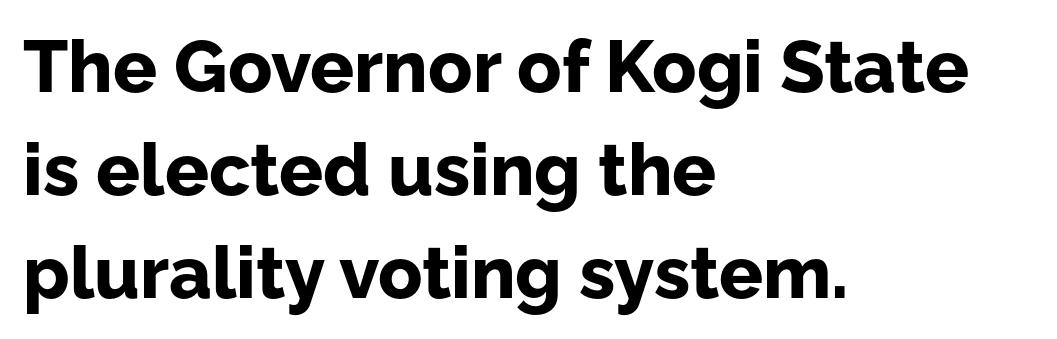
{"serif": "no", "italic": "no", "bold": "yes", "weight": "bold", "width": "normal", "stroke_contrast": "low", "x_height": "medium", "monospaced": "no", "underline": "no", "align": "left", "line_spacing": "normal", "line_spacing_ratio": 1.41, "letter_spacing": "normal", "letter_spacing_em": 0.0, "glyph_px": 73}
